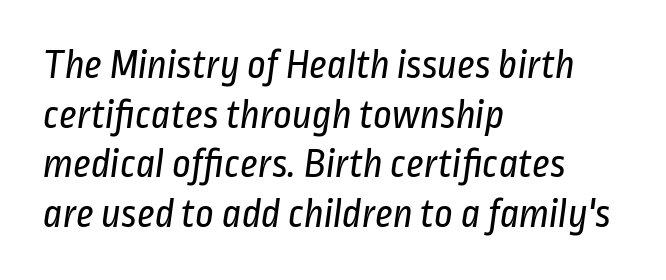
The image shows 41 px regular-weight, condensed sans-serif type; set left-aligned, line spacing 1.21x, normal letter spacing, not underlined; low stroke contrast and a medium x-height.
